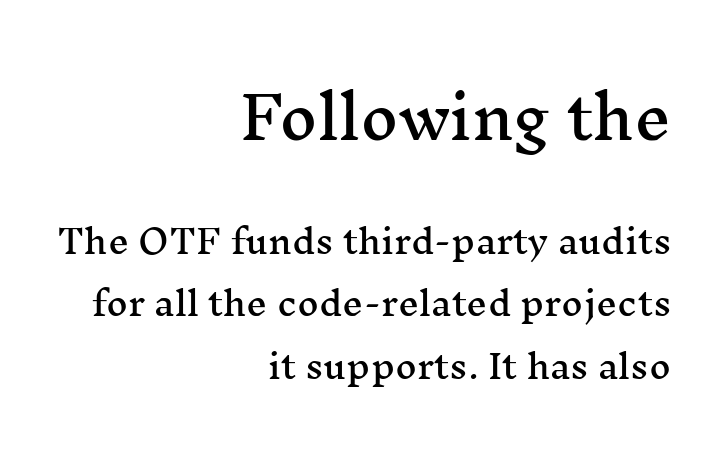
The image shows 58 px wide serif type, upright; set right-aligned, line spacing 1.89x, normal letter spacing, not underlined; the first (top) block is 1.76x larger; medium stroke contrast and a medium x-height.
